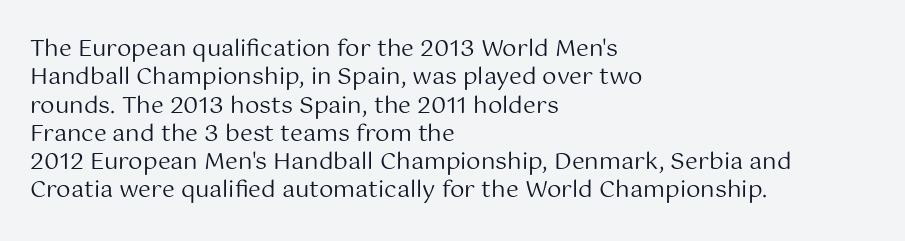
Q: Is the text bold? A: No.
Q: Is the text italic (slanted)? A: No, it is upright.
Q: Is the text underlined? A: No.
Q: How is the paragraph aligned? A: Left-aligned.
Q: Is the spacing between letters normal or unusually wide? A: Normal.
